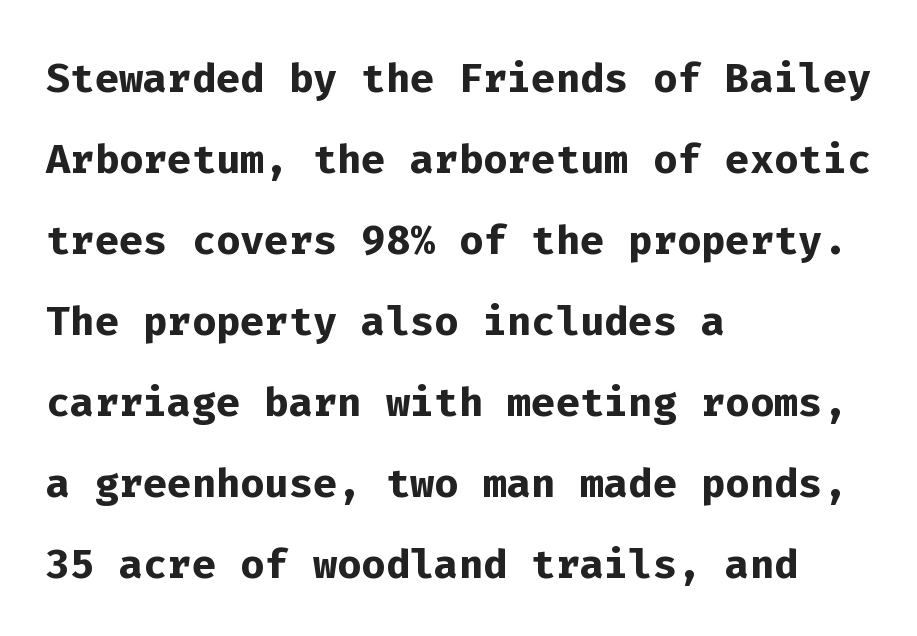
Reading down the column, the eye jumps a familiar distance to each next line. Is this a fixed-width face? Yes — each glyph sits in an identical cell. Tracking here is standard; glyphs follow each other at the usual distance. I'd describe the lettering as bold — thick and assertive.
